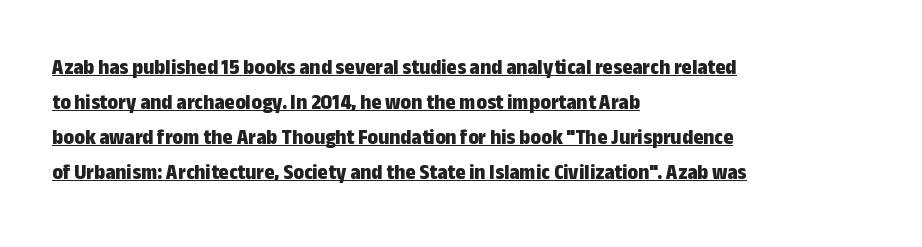
{"italic": "no", "bold": "yes", "underline": "yes", "align": "left", "line_spacing": "normal", "line_spacing_ratio": 1.59, "letter_spacing": "normal", "letter_spacing_em": 0.0, "glyph_px": 22}
